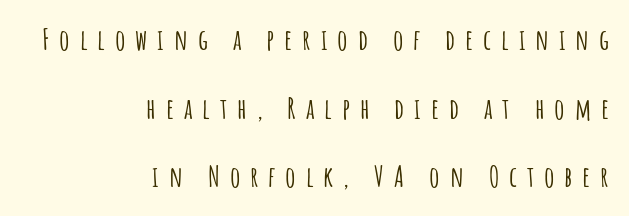
Q: Is the text italic (slanted)? A: No, it is upright.
Q: Is the typeface a serif or a sans-serif typeface? A: Sans-serif.
Q: Is the text underlined? A: No.
Q: How is the paragraph aligned? A: Right-aligned.
Q: Is the spacing between letters normal or unusually wide? A: Unusually wide.
Q: Is the spacing between lines tight, normal or loose? A: Loose.
Q: Width (condensed, normal, or wide)? A: Condensed.
Q: Stroke contrast? A: Low.
Q: x-height? A: Large.
Q: Monospaced? A: No.
